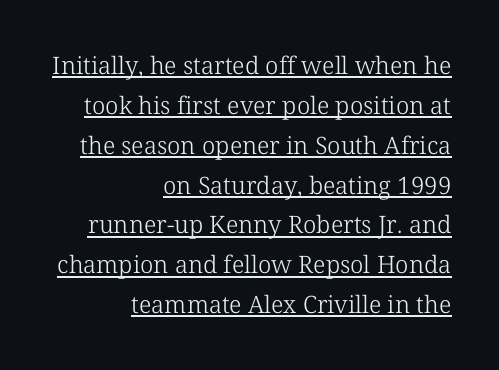
Letter spacing: default. On a weight scale, this lands at 450 or below. A baseline rule has been typeset under these characters. If you measured baseline to baseline, you'd find a middling distance. Right-aligned paragraph, ragged on the left. Italic: no, the glyphs are upright roman.
